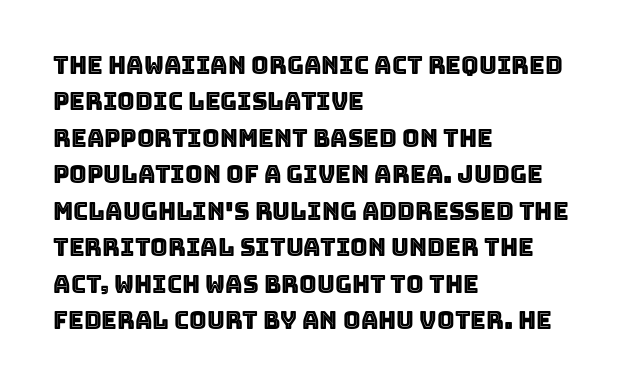
A normal amount of white space separates one row of letters from the next. Is there any slant? The stems are plumb. Nobody touched the tracking dial on this one. Quick note: underline off.
